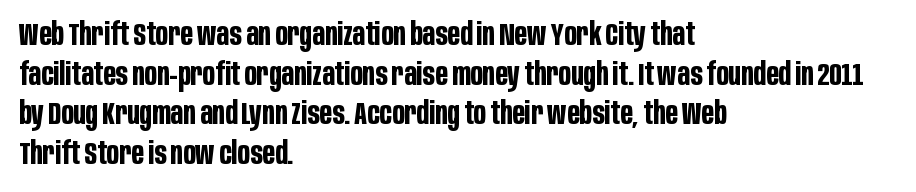
Q: Is the text bold? A: Yes.
Q: Is the text italic (slanted)? A: No, it is upright.
Q: Is the typeface a serif or a sans-serif typeface? A: Sans-serif.
Q: Is the text underlined? A: No.
Q: How is the paragraph aligned? A: Left-aligned.
Q: Is the spacing between letters normal or unusually wide? A: Normal.
Q: Width (condensed, normal, or wide)? A: Condensed.
Q: Stroke contrast? A: Low.
Q: x-height? A: Large.
Q: Monospaced? A: No.
